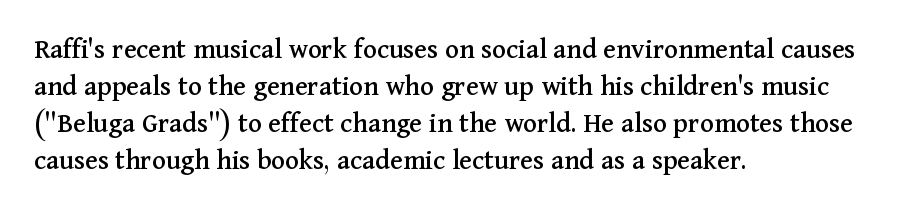
Q: Is the text italic (slanted)? A: No, it is upright.
Q: Is the typeface a serif or a sans-serif typeface? A: Serif.
Q: Is the text underlined? A: No.
Q: How is the paragraph aligned? A: Left-aligned.
Q: Is the spacing between letters normal or unusually wide? A: Normal.
Q: Is the spacing between lines tight, normal or loose? A: Normal.
Q: Width (condensed, normal, or wide)? A: Normal.
Q: Stroke contrast? A: Medium.
Q: x-height? A: Medium.
Q: Monospaced? A: No.
